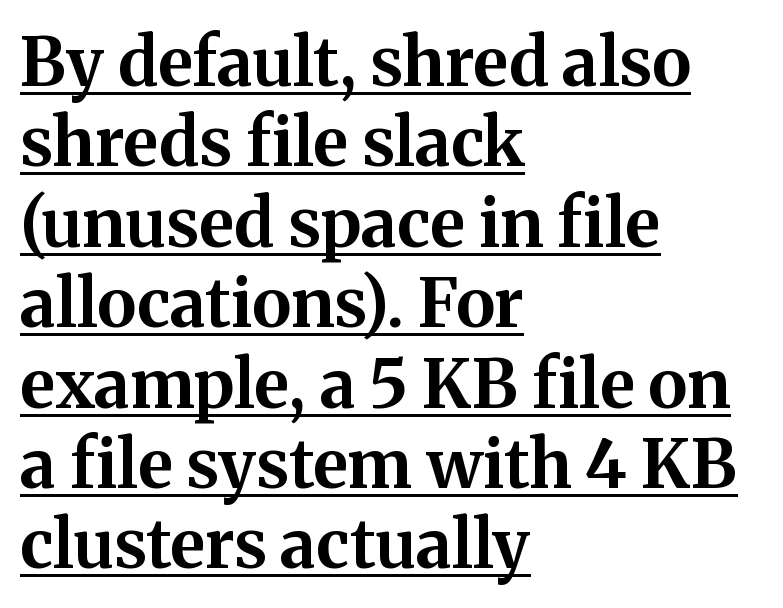
Stroke terminals: seriffed. Note the varied advance widths — an 'i' is clearly narrower than an 'm'. Underlined type. Line starts are locked; line ends wander.
